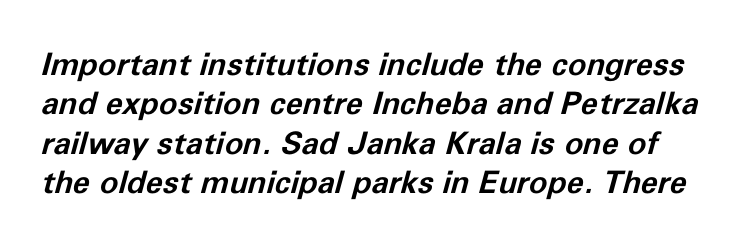
{"italic": "yes", "lean": "right", "slant_degrees": 11, "bold": "yes", "weight": "bold", "width": "normal", "stroke_contrast": "low", "x_height": "medium", "monospaced": "no", "underline": "no", "line_spacing": "normal", "line_spacing_ratio": 1.27, "letter_spacing": "normal", "letter_spacing_em": 0.0, "glyph_px": 31}
